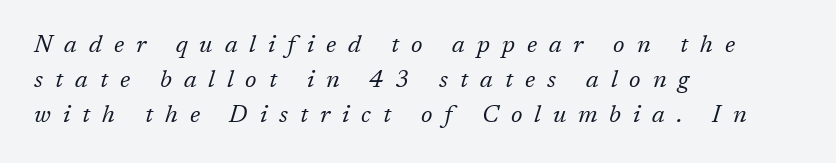
In terms of leading, this rendering sits right in the middle. Descenders are the only things crossing below the line. Students, note that the glyphs here are deliberately spaced far apart. The typesetting does not lean heavy: it is not bold.
